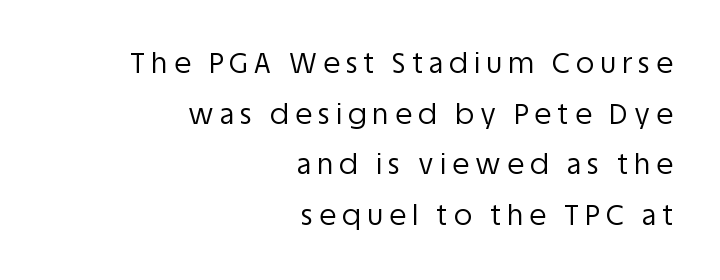
{"serif": "no", "italic": "no", "bold": "no", "weight": "regular", "width": "normal", "stroke_contrast": "low", "x_height": "large", "monospaced": "no", "underline": "no", "align": "right", "line_spacing_ratio": 1.81, "letter_spacing": "wide", "letter_spacing_em": 0.22, "glyph_px": 28}
